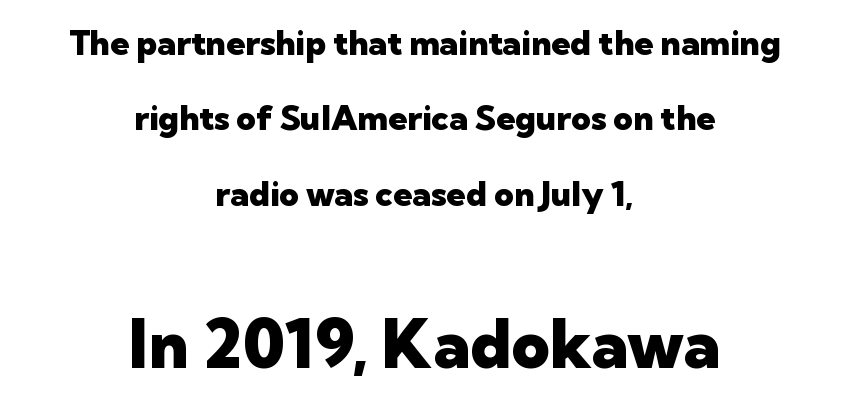
The image shows 67 px heavy sans-serif type, upright; set centered, loose line spacing (2.22x), normal letter spacing, not underlined; the second (bottom) block is 1.97x larger; low stroke contrast and a medium x-height.
